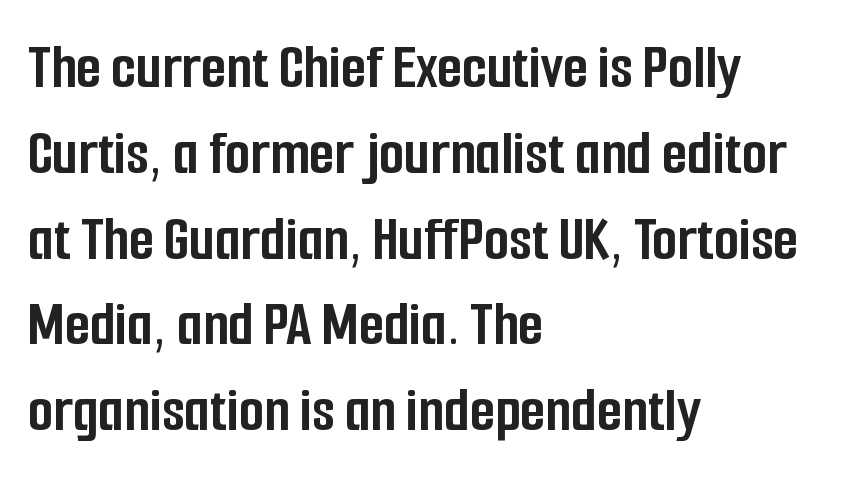
The image shows 65 px semibold, condensed sans-serif type, upright; set left-aligned, normal line spacing (1.32x), normal letter spacing, not underlined; low stroke contrast and a medium x-height.
